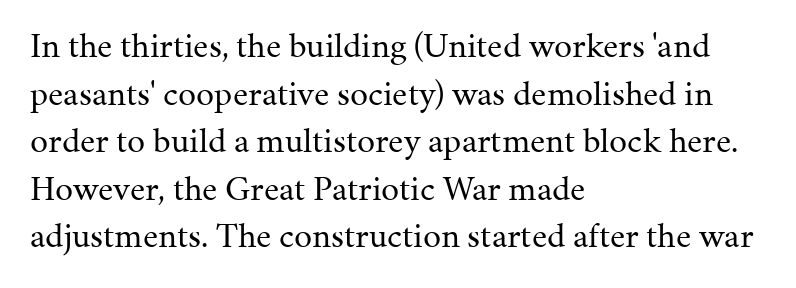
Q: Is the text bold? A: No.
Q: Is the text italic (slanted)? A: No, it is upright.
Q: Is the typeface a serif or a sans-serif typeface? A: Serif.
Q: Is the text underlined? A: No.
Q: How is the paragraph aligned? A: Left-aligned.
Q: Is the spacing between letters normal or unusually wide? A: Normal.
Q: Is the spacing between lines tight, normal or loose? A: Normal.
Q: Width (condensed, normal, or wide)? A: Normal.
Q: Stroke contrast? A: Medium.
Q: x-height? A: Medium.
Q: Monospaced? A: No.
